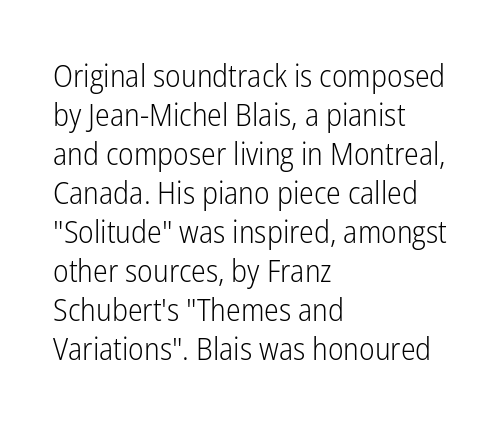
Q: Is the text bold? A: No.
Q: Is the text italic (slanted)? A: No, it is upright.
Q: Is the typeface a serif or a sans-serif typeface? A: Sans-serif.
Q: Is the text underlined? A: No.
Q: How is the paragraph aligned? A: Left-aligned.
Q: Is the spacing between letters normal or unusually wide? A: Normal.
Q: Is the spacing between lines tight, normal or loose? A: Normal.
Q: Width (condensed, normal, or wide)? A: Condensed.
Q: Stroke contrast? A: Low.
Q: x-height? A: Medium.
Q: Monospaced? A: No.
